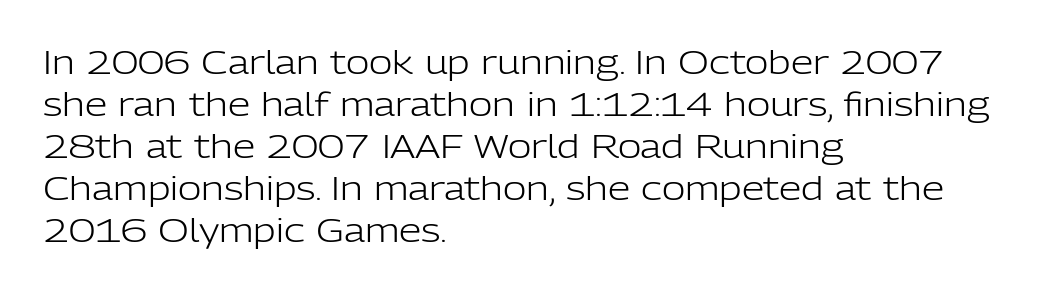
The image shows 32 px light sans-serif type, upright; set left-aligned, normal line spacing (1.31x), normal letter spacing, not underlined; low stroke contrast and a medium x-height.
